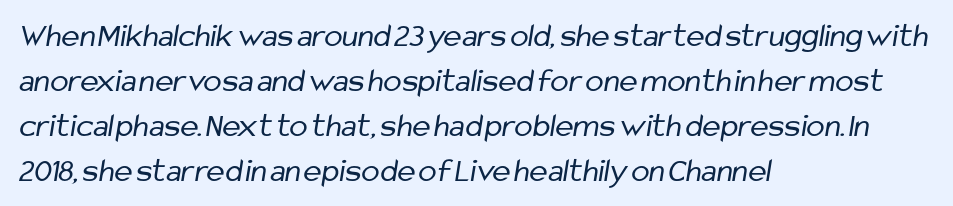
{"serif": "no", "bold": "no", "weight": "regular", "width": "condensed", "stroke_contrast": "low", "x_height": "medium", "monospaced": "no", "underline": "no", "align": "left", "line_spacing": "normal", "line_spacing_ratio": 1.32, "letter_spacing": "normal", "letter_spacing_em": 0.0, "glyph_px": 34}
